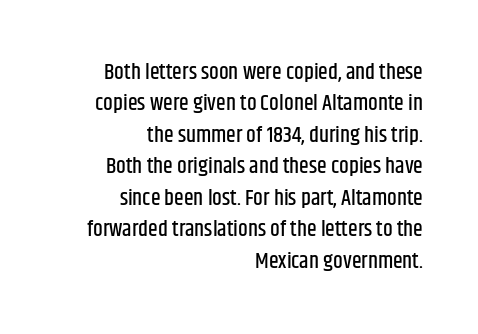
{"italic": "no", "underline": "no", "align": "right", "line_spacing": "normal", "line_spacing_ratio": 1.43, "letter_spacing": "normal", "letter_spacing_em": 0.0, "glyph_px": 22}
